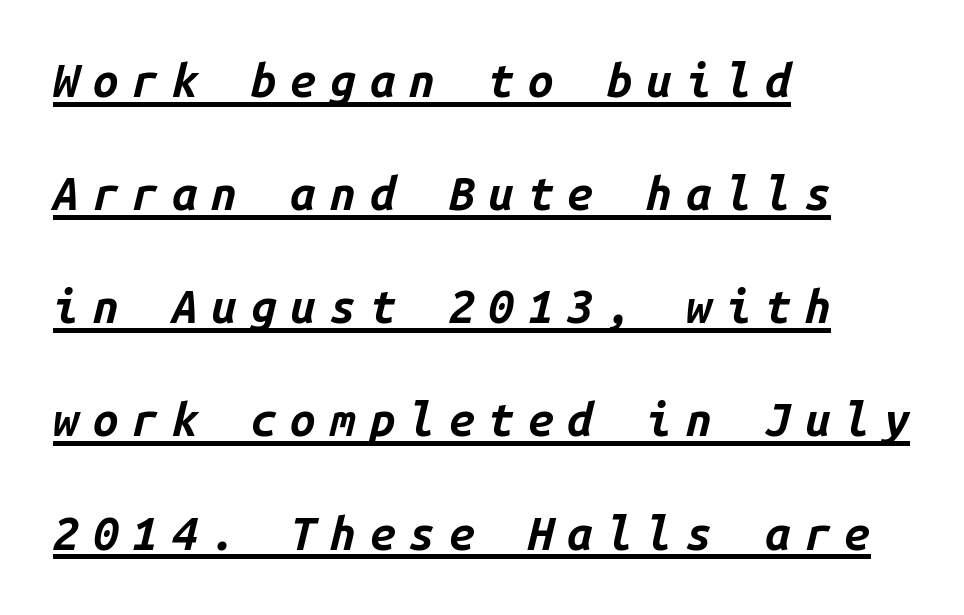
The image shows 46 px bold type, italic (leaning right), monospaced; set left-aligned, loose line spacing (2.46x), unusually wide letter spacing (+0.3 em), underlined; low stroke contrast and a medium x-height.
